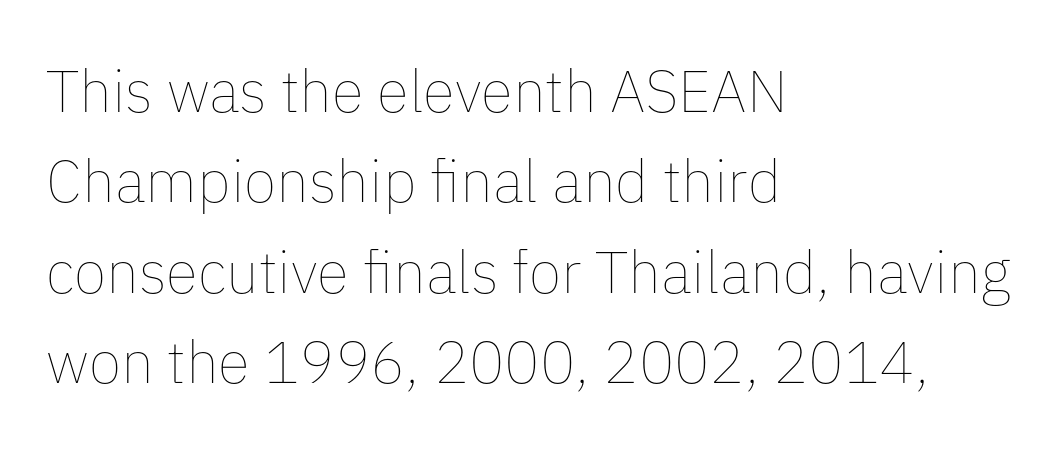
On a weight scale, this lands at 450 or below. Varying glyph widths throughout — classic text-font behaviour. Words appear dense and cohesive because spacing is normal. All the whitespace from short lines collects on the right. The rows are spaced the way most documents space them.
